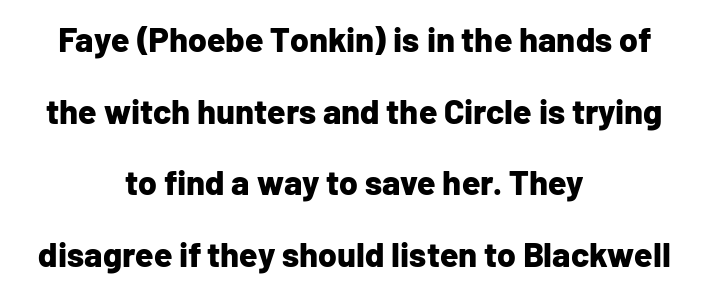
The image shows 34 px bold sans-serif type, upright; set centered, loose line spacing (2.11x), normal letter spacing, not underlined; low stroke contrast and a medium x-height.
